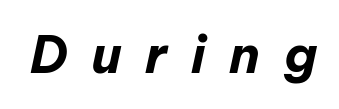
The image shows 51 px bold type, italic (leaning right); set unusually wide letter spacing (+0.46 em), not underlined; low stroke contrast and a medium x-height.
